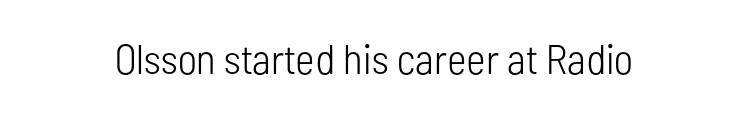
Q: Is the text bold? A: No.
Q: Is the text italic (slanted)? A: No, it is upright.
Q: Is the typeface a serif or a sans-serif typeface? A: Sans-serif.
Q: Is the text underlined? A: No.
Q: Is the spacing between letters normal or unusually wide? A: Normal.
Q: Width (condensed, normal, or wide)? A: Condensed.
Q: Stroke contrast? A: Low.
Q: x-height? A: Medium.
Q: Monospaced? A: No.
